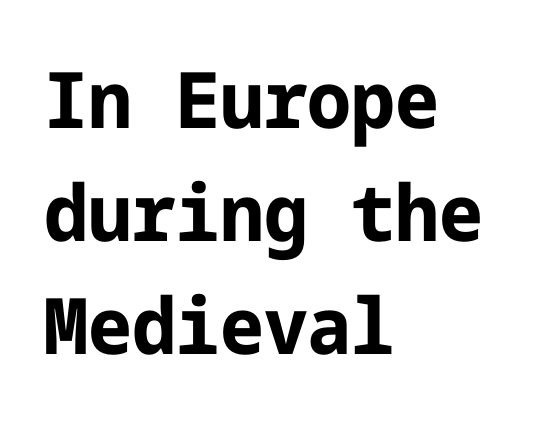
Q: Is the text bold? A: Yes.
Q: Is the text italic (slanted)? A: No, it is upright.
Q: Is the typeface a serif or a sans-serif typeface? A: Sans-serif.
Q: Is the text underlined? A: No.
Q: How is the paragraph aligned? A: Left-aligned.
Q: Is the spacing between letters normal or unusually wide? A: Normal.
Q: Is the spacing between lines tight, normal or loose? A: Normal.
Q: Width (condensed, normal, or wide)? A: Normal.
Q: Stroke contrast? A: Low.
Q: x-height? A: Medium.
